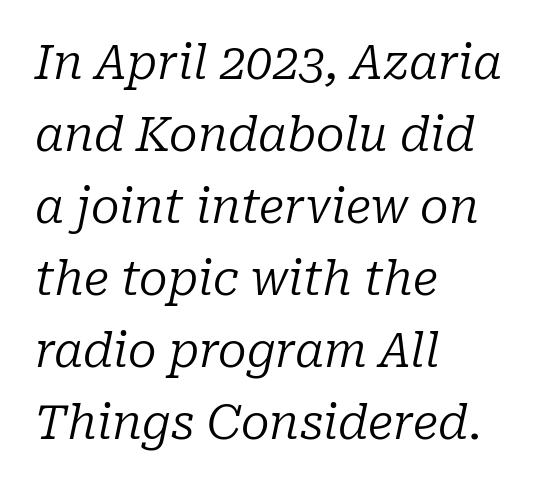
Q: Is the text bold? A: No.
Q: Is the text italic (slanted)? A: Yes, it leans right by about 10 degrees.
Q: Is the typeface a serif or a sans-serif typeface? A: Serif.
Q: Is the text underlined? A: No.
Q: How is the paragraph aligned? A: Left-aligned.
Q: Is the spacing between letters normal or unusually wide? A: Normal.
Q: Is the spacing between lines tight, normal or loose? A: Normal.
Q: Width (condensed, normal, or wide)? A: Normal.
Q: Stroke contrast? A: Low.
Q: x-height? A: Medium.
Q: Monospaced? A: No.
